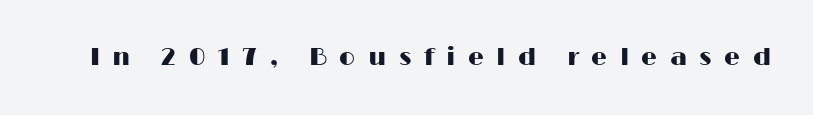
Q: Is the text italic (slanted)? A: No, it is upright.
Q: Is the text underlined? A: No.
Q: Is the spacing between letters normal or unusually wide? A: Unusually wide.
